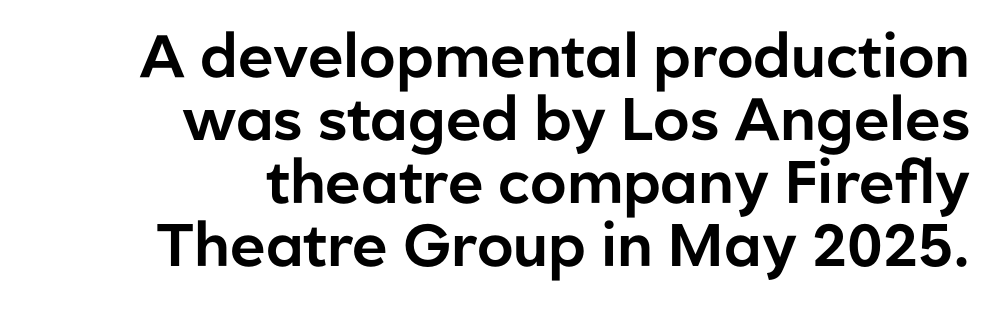
Italic: no, the glyphs are upright roman. Underline: absent. A typesetter would call this zero additional tracking. The passage shown is typed in a proportional face where columns would drift. Leading: reduced.
